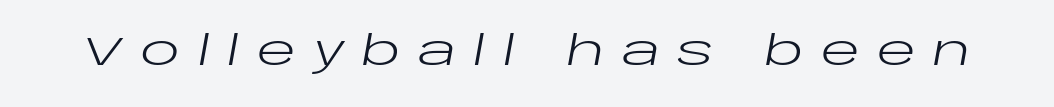
{"italic": "yes", "lean": "right", "slant_degrees": 10, "bold": "no", "weight": "regular", "width": "wide", "stroke_contrast": "low", "x_height": "large", "monospaced": "no", "underline": "no", "letter_spacing": "wide", "letter_spacing_em": 0.41, "glyph_px": 41}
